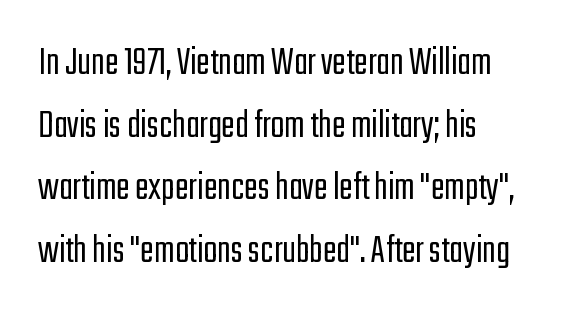
The image shows 41 px light, condensed sans-serif type, upright; set normal line spacing (1.53x), normal letter spacing, not underlined; low stroke contrast and a medium x-height.
